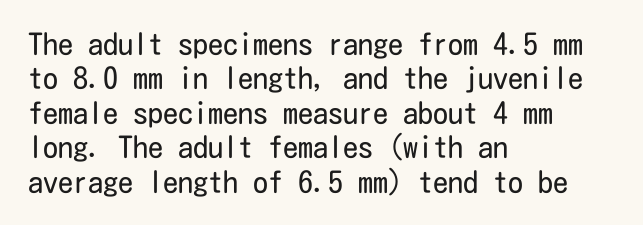
The image shows 30 px regular-weight, condensed sans-serif type, upright; set left-aligned, tight line spacing (1.15x), normal letter spacing, not underlined; low stroke contrast and a medium x-height.
